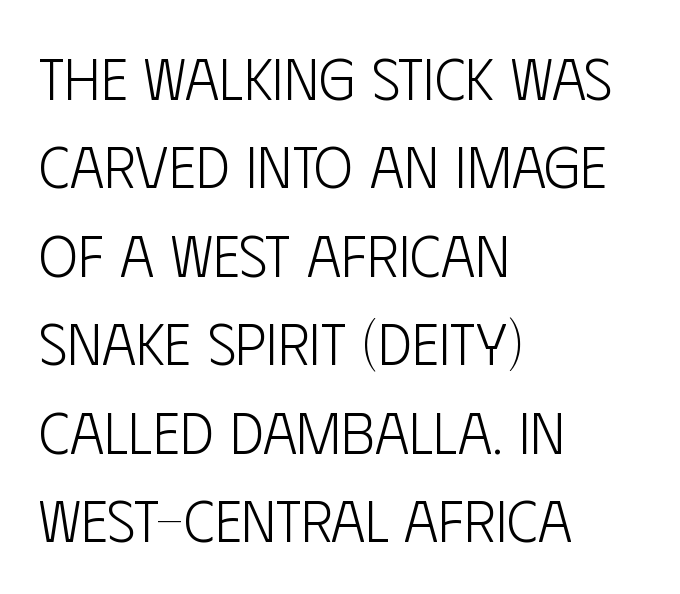
Do the characters align in a grid? No, the font is proportional. The ragged edge is on the right, which tells us the setting is flush left. The font family rendered here belongs to the sans-serif group. The axis of the letterforms is exactly vertical. Plain, unruled lines of type.
